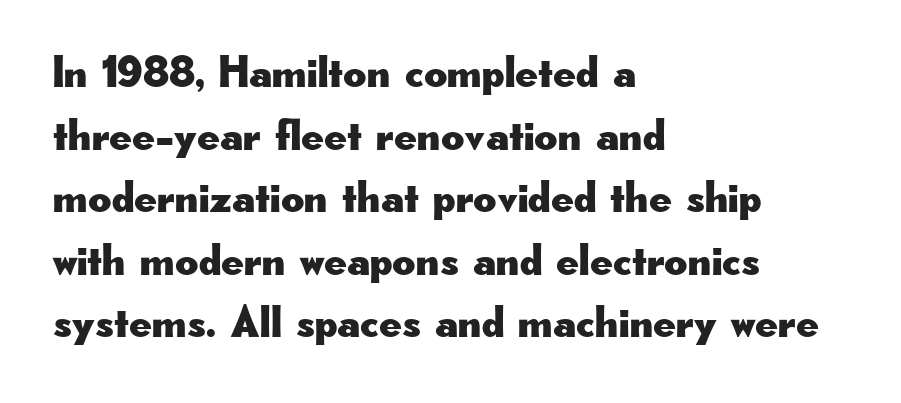
{"serif": "no", "italic": "no", "width": "wide", "stroke_contrast": "low", "x_height": "small", "monospaced": "no", "underline": "no", "align": "left", "line_spacing": "normal", "line_spacing_ratio": 1.39, "letter_spacing": "normal", "letter_spacing_em": 0.0, "glyph_px": 45}
